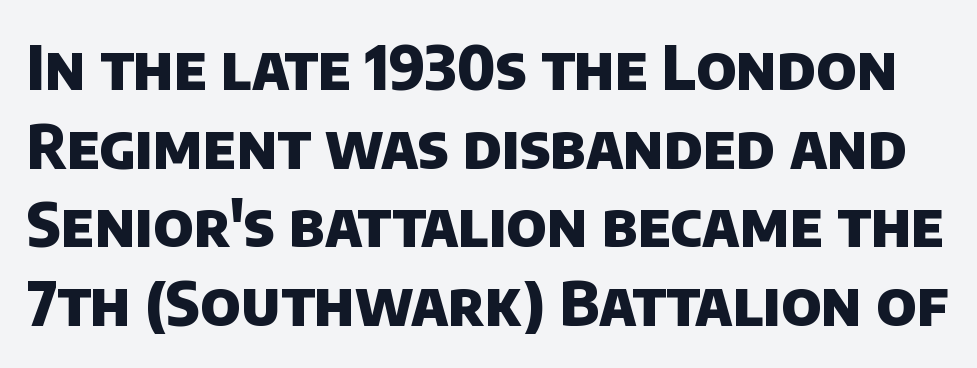
Look at the stroke-to-counter ratio: heavy, a bold. Whoever set this chose a conventional vertical rhythm. Does extra space separate the letters? No, they use regular spacing. Character widths vary here, with narrow letters taking less room than wide ones.
